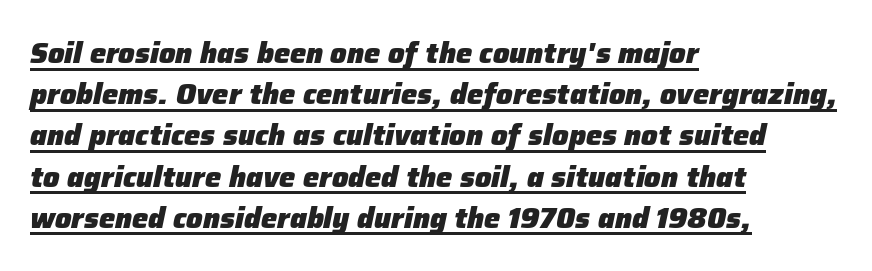
The image shows 29 px heavy type, italic (leaning right); set left-aligned, normal line spacing (1.42x), normal letter spacing, underlined; low stroke contrast and a medium x-height.
